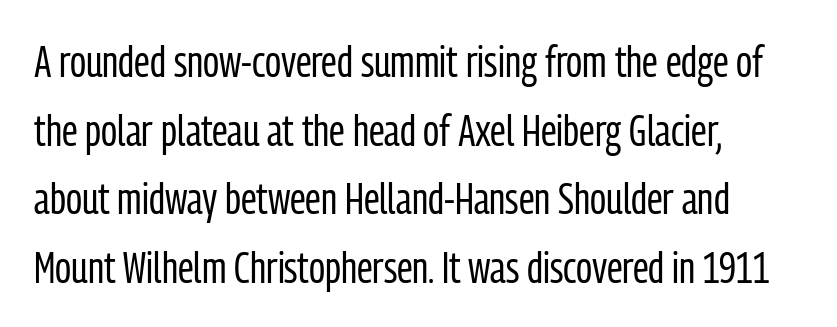
The image shows 44 px regular-weight, condensed sans-serif type, upright; set left-aligned, normal line spacing (1.56x), normal letter spacing, not underlined; low stroke contrast and a medium x-height.
